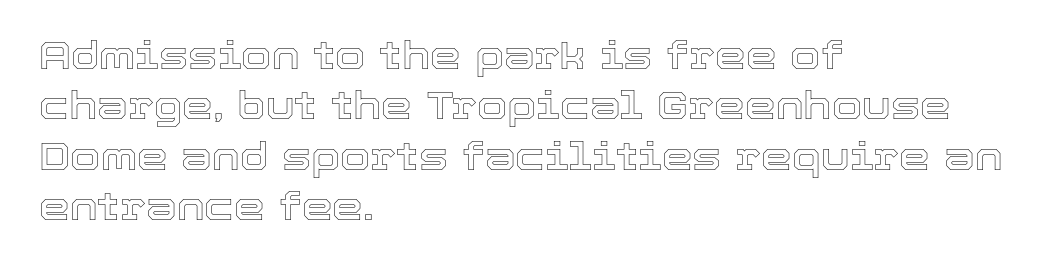
Q: Is the text italic (slanted)? A: No, it is upright.
Q: Is the text underlined? A: No.
Q: How is the paragraph aligned? A: Left-aligned.
Q: Is the spacing between letters normal or unusually wide? A: Normal.
Q: Is the spacing between lines tight, normal or loose? A: Normal.
Q: Width (condensed, normal, or wide)? A: Normal.
Q: x-height? A: Medium.
Q: Monospaced? A: No.
